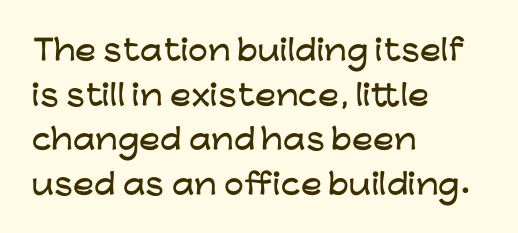
Q: Is the text italic (slanted)? A: No, it is upright.
Q: Is the typeface a serif or a sans-serif typeface? A: Sans-serif.
Q: Is the text underlined? A: No.
Q: How is the paragraph aligned? A: Left-aligned.
Q: Is the spacing between letters normal or unusually wide? A: Normal.
Q: Is the spacing between lines tight, normal or loose? A: Normal.
Q: Width (condensed, normal, or wide)? A: Wide.
Q: Stroke contrast? A: Low.
Q: x-height? A: Medium.
Q: Monospaced? A: No.
